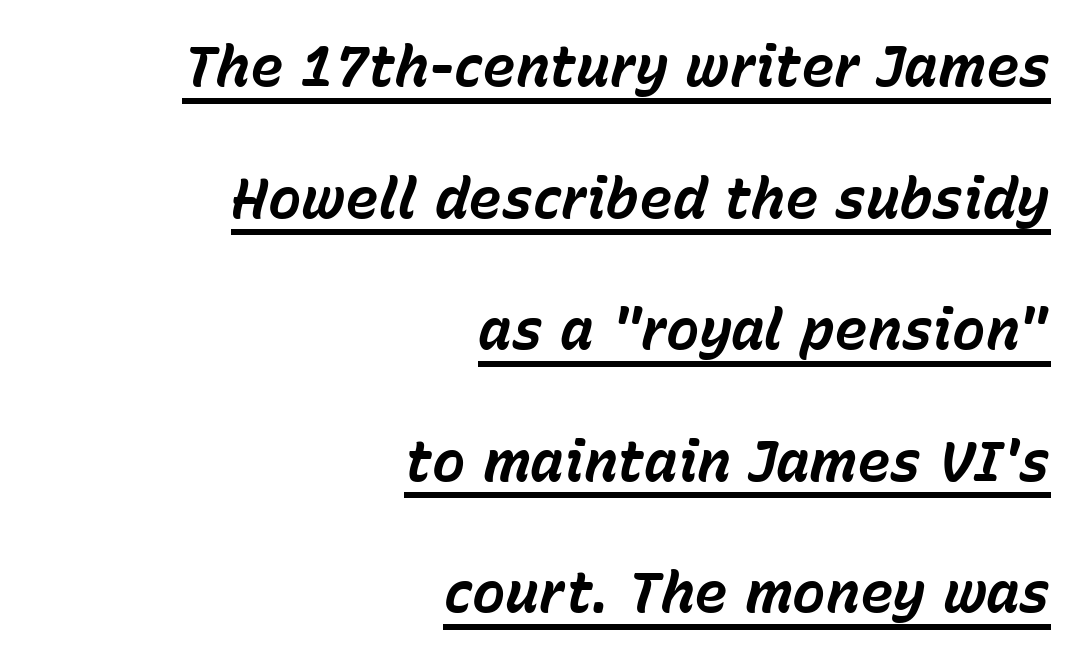
Q: Is the text bold? A: Yes.
Q: Is the text italic (slanted)? A: Yes, it leans right by about 15 degrees.
Q: Is the text underlined? A: Yes.
Q: How is the paragraph aligned? A: Right-aligned.
Q: Is the spacing between letters normal or unusually wide? A: Normal.
Q: Is the spacing between lines tight, normal or loose? A: Loose.
Q: Width (condensed, normal, or wide)? A: Normal.
Q: Stroke contrast? A: Low.
Q: x-height? A: Medium.
Q: Monospaced? A: No.
